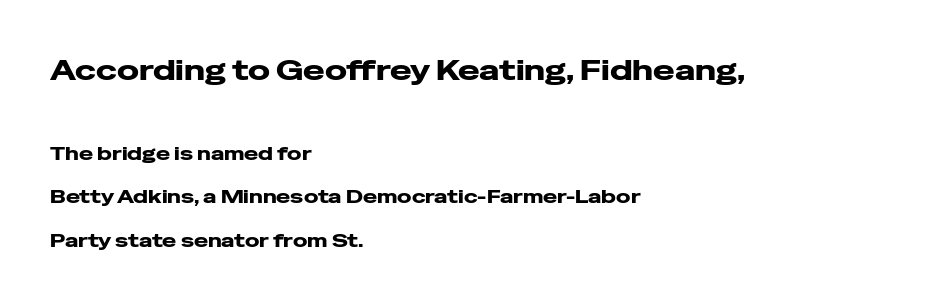
Which margin do the lines hug? The left one — the right edge is uneven. Reading down the column, the eye jumps a long way to each next line. The space directly below the letters is spotless. Spacing verdict: proportional, widths tailored to each character. Serif or sans? Sans — the stroke terminals are bare. The letters in the upper block stand taller than those in the block below.
